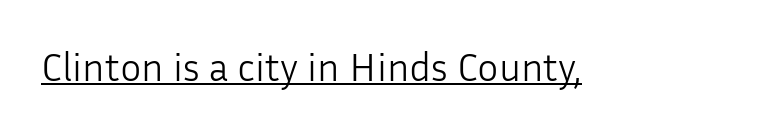
Q: Is the text bold? A: No.
Q: Is the text italic (slanted)? A: No, it is upright.
Q: Is the typeface a serif or a sans-serif typeface? A: Sans-serif.
Q: Is the text underlined? A: Yes.
Q: Is the spacing between letters normal or unusually wide? A: Normal.
Q: Width (condensed, normal, or wide)? A: Normal.
Q: Stroke contrast? A: Low.
Q: x-height? A: Medium.
Q: Monospaced? A: No.
